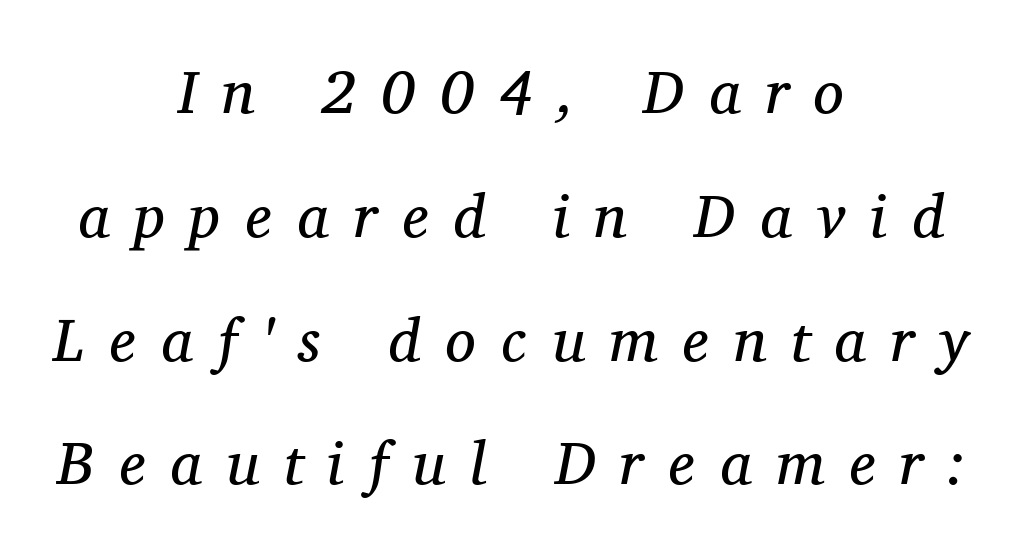
{"serif": "yes", "italic": "yes", "lean": "right", "slant_degrees": 11, "bold": "no", "weight": "regular", "width": "normal", "stroke_contrast": "medium", "x_height": "medium", "monospaced": "no", "underline": "no", "align": "center", "line_spacing": "loose", "line_spacing_ratio": 2.03, "letter_spacing": "wide", "letter_spacing_em": 0.41, "glyph_px": 61}
